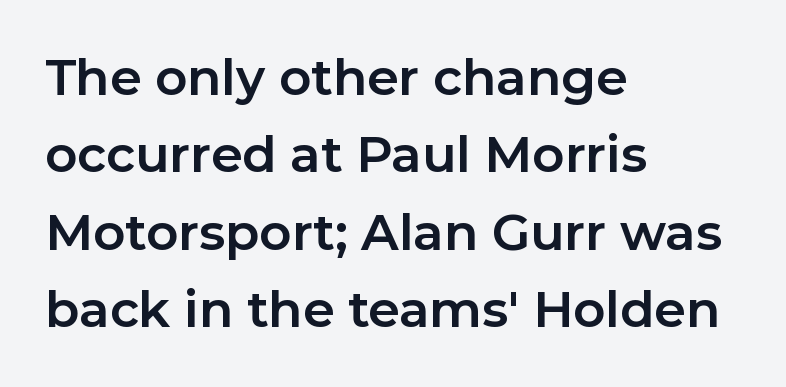
The image shows 50 px bold sans-serif type, upright; set left-aligned, normal line spacing (1.55x), normal letter spacing, not underlined; low stroke contrast and a medium x-height.
